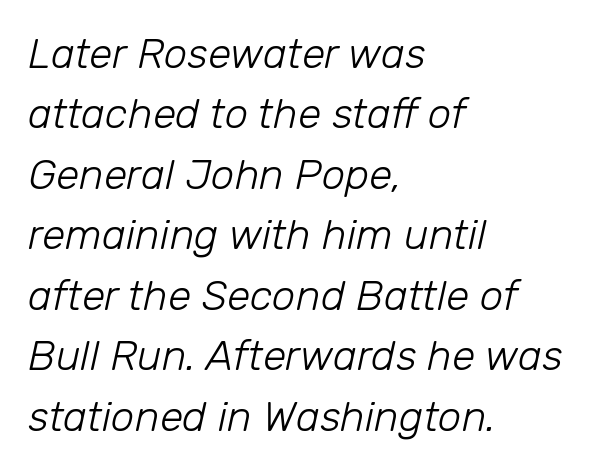
Q: Is the text bold? A: No.
Q: Is the text italic (slanted)? A: Yes, it leans right by about 12 degrees.
Q: Is the text underlined? A: No.
Q: How is the paragraph aligned? A: Left-aligned.
Q: Is the spacing between letters normal or unusually wide? A: Normal.
Q: Is the spacing between lines tight, normal or loose? A: Normal.
Q: Width (condensed, normal, or wide)? A: Normal.
Q: Stroke contrast? A: Low.
Q: x-height? A: Medium.
Q: Monospaced? A: No.
